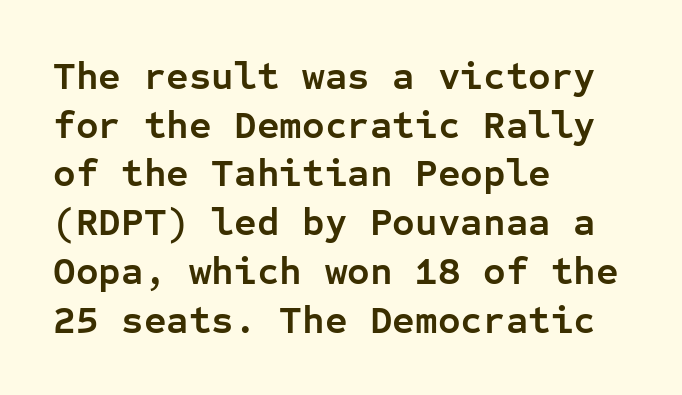
The image shows 39 px semibold sans-serif type, upright, monospaced; set left-aligned, normal line spacing (1.25x), normal letter spacing, not underlined; low stroke contrast and a medium x-height.
